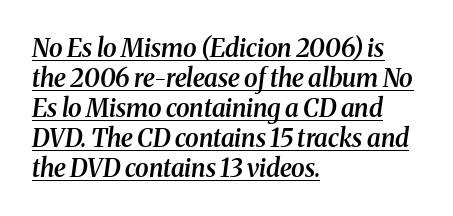
A continuous stroke trails under the words, as in a hyperlink. The passage shown has conventional tracking throughout. A semibold gives these letters moderate extra thickness, short of bold. This sample is left-justified, so line endings fall wherever the words run out. An italicized treatment has been applied to the whole sample.
